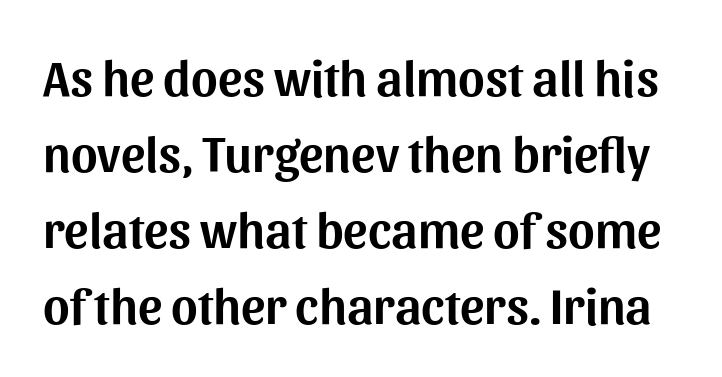
Unlike italic type, these characters show no tilt at all. These lines are rendered in a variable-pitch font. Descender tails drop into unmarked territory. The rows are spaced the way most documents space them. Font category for this specimen: sans-serif. The face used here is rendered with its standard letterfit.
